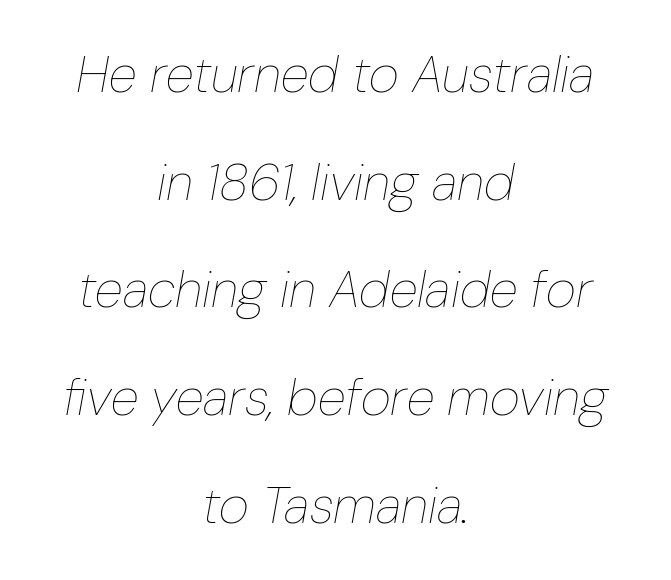
{"italic": "yes", "lean": "right", "slant_degrees": 10, "bold": "no", "weight": "thin", "width": "condensed", "stroke_contrast": "low", "x_height": "medium", "monospaced": "no", "underline": "no", "align": "center", "line_spacing": "loose", "line_spacing_ratio": 2.07, "letter_spacing": "normal", "letter_spacing_em": 0.0, "glyph_px": 52}
